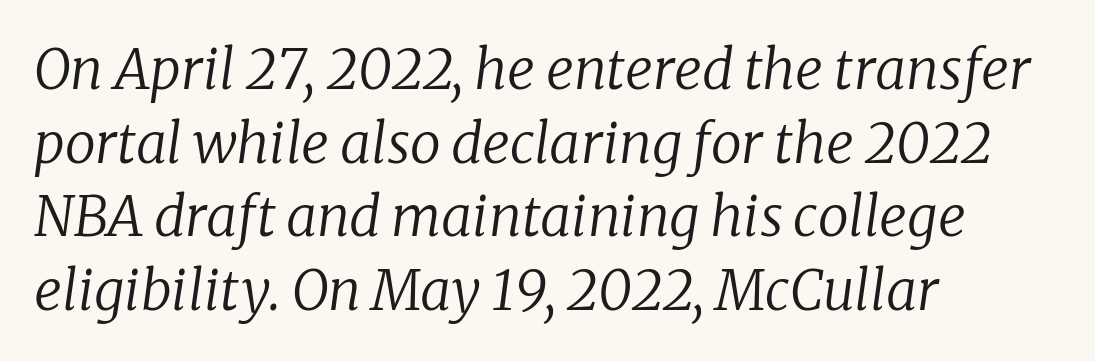
{"serif": "yes", "italic": "yes", "lean": "right", "slant_degrees": 8, "bold": "no", "weight": "regular", "width": "normal", "stroke_contrast": "low", "x_height": "medium", "monospaced": "no", "underline": "no", "align": "left", "line_spacing": "normal", "line_spacing_ratio": 1.34, "letter_spacing": "normal", "letter_spacing_em": 0.0, "glyph_px": 55}
